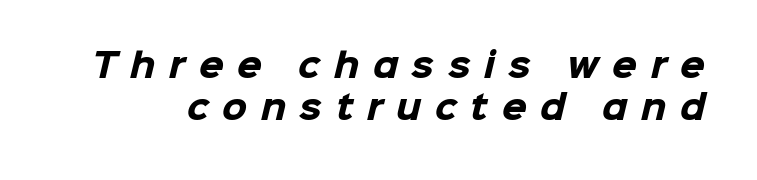
Observe the wide spacing: letters keep a clear distance from each other. Strokes here are thick enough to call this a true bold. A typesetter would call this proportional, since set widths differ per character. Honestly, there is no underline to notice here at all. This is sans-serif lettering, the kind often seen on screens and signage.
